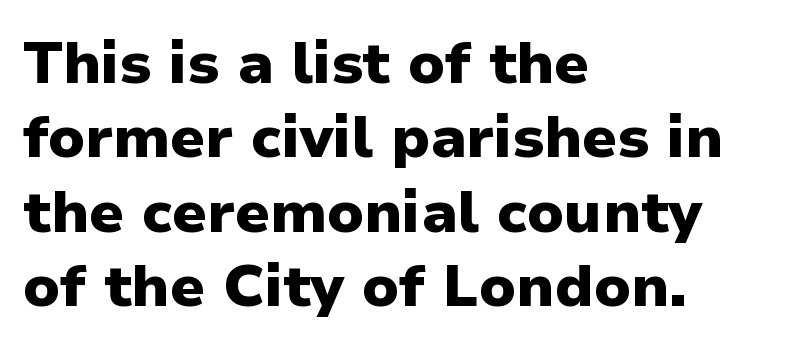
Q: Is the text bold? A: Yes.
Q: Is the text italic (slanted)? A: No, it is upright.
Q: Is the typeface a serif or a sans-serif typeface? A: Sans-serif.
Q: Is the text underlined? A: No.
Q: How is the paragraph aligned? A: Left-aligned.
Q: Is the spacing between letters normal or unusually wide? A: Normal.
Q: Is the spacing between lines tight, normal or loose? A: Normal.
Q: Width (condensed, normal, or wide)? A: Normal.
Q: Stroke contrast? A: Low.
Q: x-height? A: Medium.
Q: Monospaced? A: No.
